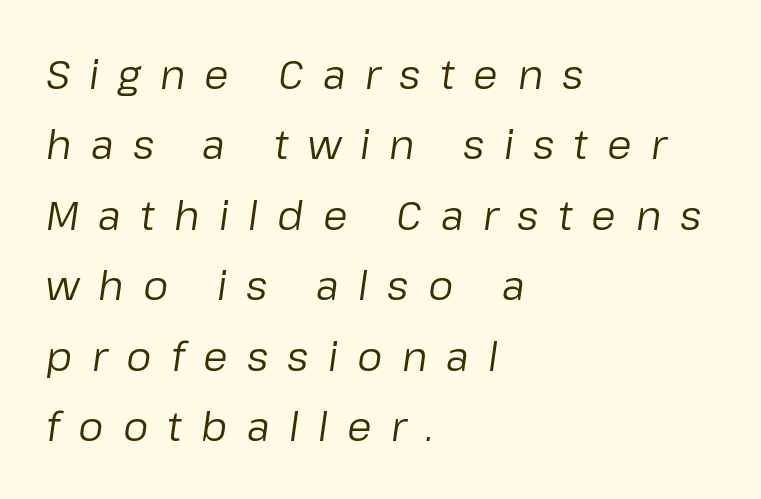
Q: Is the text bold? A: No.
Q: Is the text italic (slanted)? A: Yes, it leans right by about 8 degrees.
Q: Is the text underlined? A: No.
Q: How is the paragraph aligned? A: Left-aligned.
Q: Is the spacing between letters normal or unusually wide? A: Unusually wide.
Q: Width (condensed, normal, or wide)? A: Normal.
Q: Stroke contrast? A: Low.
Q: x-height? A: Medium.
Q: Monospaced? A: No.
